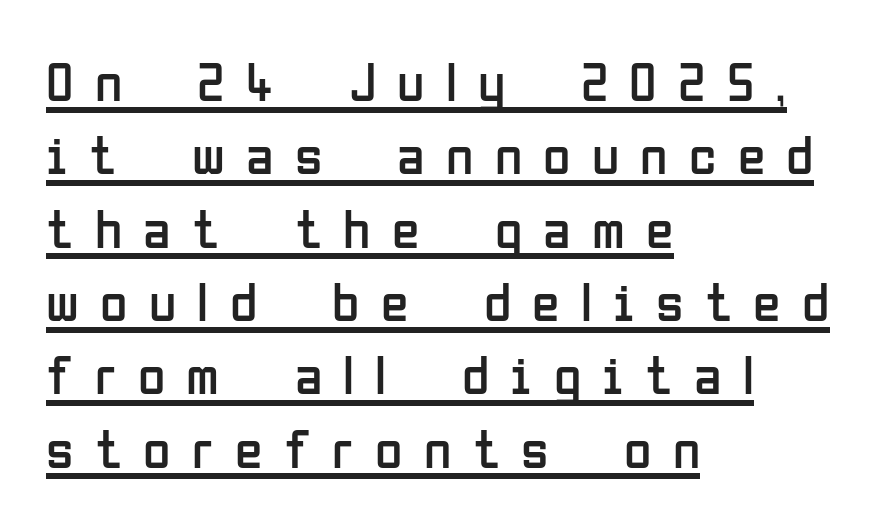
The image shows 56 px regular-weight, condensed sans-serif type, upright; set left-aligned, normal line spacing (1.31x), unusually wide letter spacing (+0.38 em), underlined; low stroke contrast and a medium x-height.
